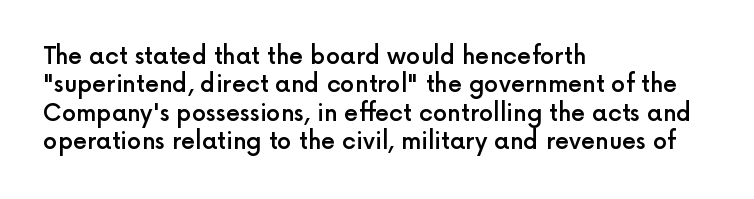
{"italic": "no", "bold": "semi", "underline": "no", "align": "left", "line_spacing_ratio": 1.23, "letter_spacing": "normal", "letter_spacing_em": 0.0, "glyph_px": 23}
